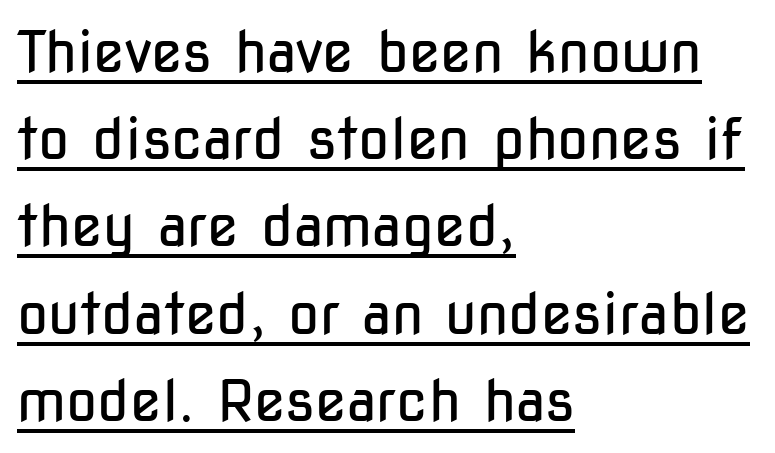
{"serif": "no", "italic": "no", "bold": "no", "weight": "regular", "width": "condensed", "stroke_contrast": "low", "x_height": "medium", "monospaced": "no", "underline": "yes", "align": "left", "line_spacing": "normal", "line_spacing_ratio": 1.53, "letter_spacing": "normal", "letter_spacing_em": 0.0, "glyph_px": 57}
